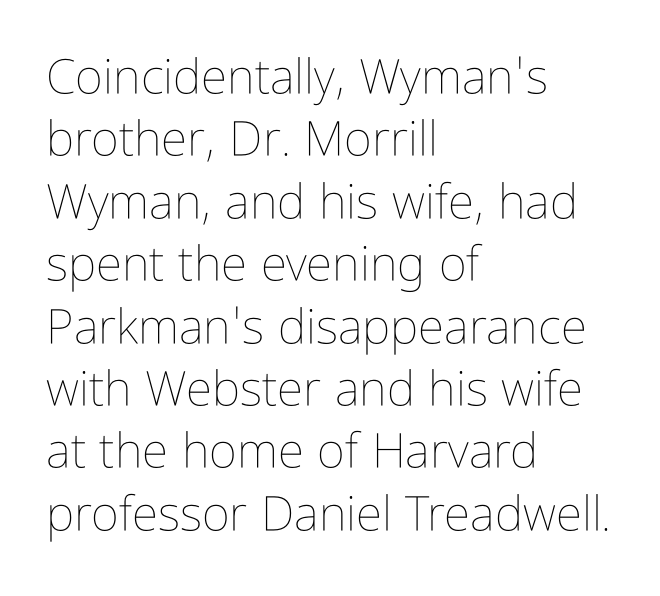
The setting favours the left margin, as ordinary paragraphs usually do. Lines of text with bare space underneath. Does the lettering tilt? It doesn't — this is upright. The font sits on the lighter half of the weight spectrum, regular included. Each letter keeps its own natural width here, so spacing adapts to shape. What stands out about the letter spacing? Nothing — it is the standard amount.
